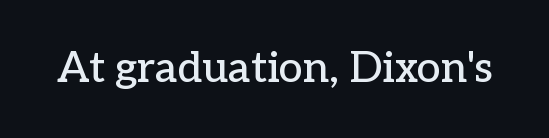
{"serif": "yes", "italic": "no", "width": "normal", "stroke_contrast": "low", "x_height": "medium", "monospaced": "no", "underline": "no", "letter_spacing": "normal", "letter_spacing_em": 0.0, "glyph_px": 43}
